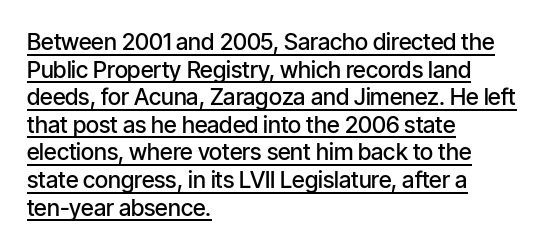
{"italic": "no", "bold": "semi", "underline": "yes", "align": "left", "line_spacing_ratio": 1.2, "letter_spacing": "normal", "letter_spacing_em": 0.0, "glyph_px": 23}
